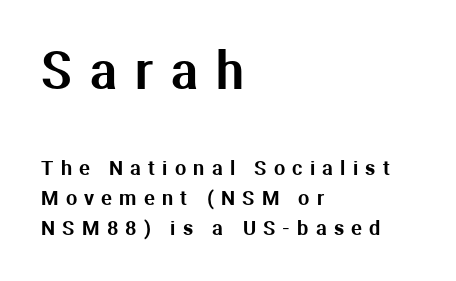
These lines sit exactly where default settings would place them. The type family on display is of the sans-serif kind. A roman cut, with each character standing at attention. The passage shown is typed in a proportional face where columns would drift. Does the bottom block carry the larger type? No, the top block does. The letters are spread apart with noticeably loose tracking.
